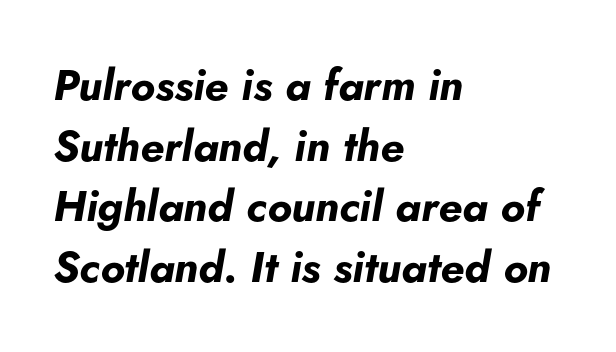
{"italic": "yes", "lean": "right", "slant_degrees": 5, "bold": "yes", "weight": "bold", "width": "normal", "stroke_contrast": "low", "x_height": "small", "monospaced": "no", "underline": "no", "align": "left", "line_spacing": "normal", "line_spacing_ratio": 1.41, "letter_spacing": "normal", "letter_spacing_em": 0.0, "glyph_px": 43}
